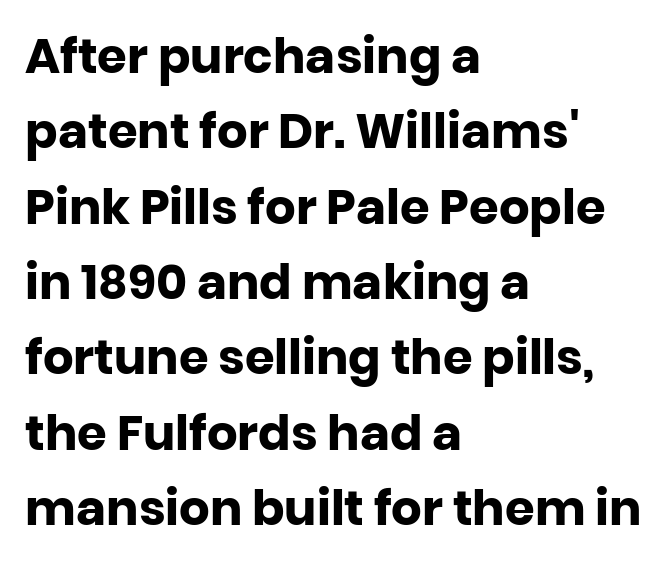
Spacing between characters is what you'd get straight out of the box. When letters stand straight like this, we call the style roman or upright. To sum up the face: it is a sans, with no serifs. How heavy is the stroke? Heavy — this is a bold. Descenders hang freely into open space.
